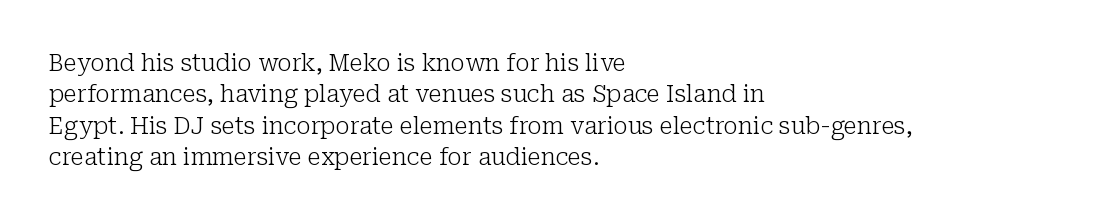
{"italic": "no", "bold": "no", "underline": "no", "align": "left", "line_spacing": "normal", "line_spacing_ratio": 1.36, "letter_spacing": "normal", "letter_spacing_em": 0.0, "glyph_px": 23}
